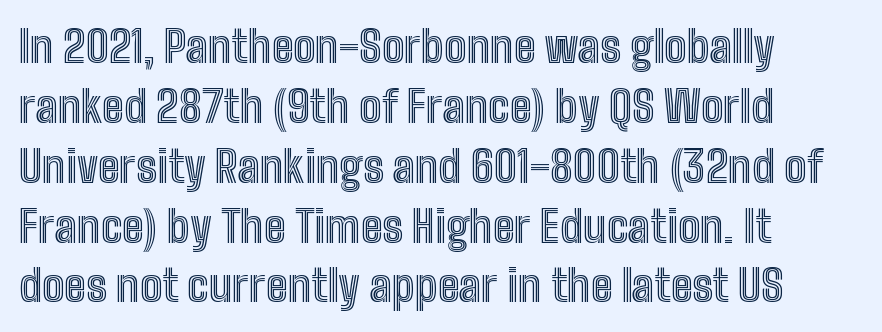
{"italic": "no", "width": "condensed", "x_height": "medium", "monospaced": "no", "underline": "no", "align": "left", "line_spacing": "normal", "line_spacing_ratio": 1.36, "letter_spacing": "normal", "letter_spacing_em": 0.0, "glyph_px": 44}
